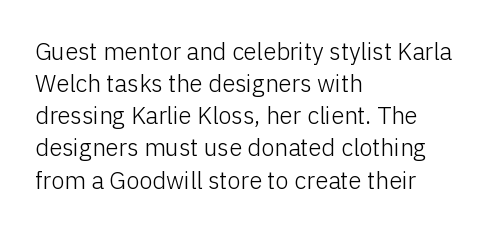
The strip under each line holds only bare page. You could call the tracking neutral — neither tight nor loose. Where is the straight margin? On the left. Upright lettering throughout. The weight tops out at a normal text grade.
